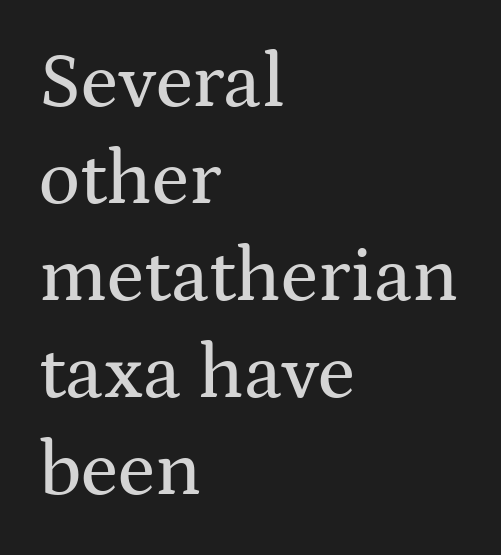
The image shows 77 px wide serif type, upright; set left-aligned, normal line spacing (1.26x), normal letter spacing, not underlined; medium stroke contrast and a medium x-height.
